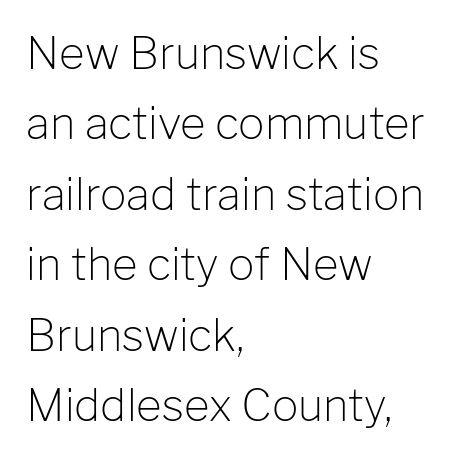
Bare-footed words on every line. Caption: face not bold, strokes unweighted. Serif or sans? Sans — the stroke terminals are bare. The rows are spaced the way most documents space them. The letters advance in unequal steps, a hallmark of proportional type.
